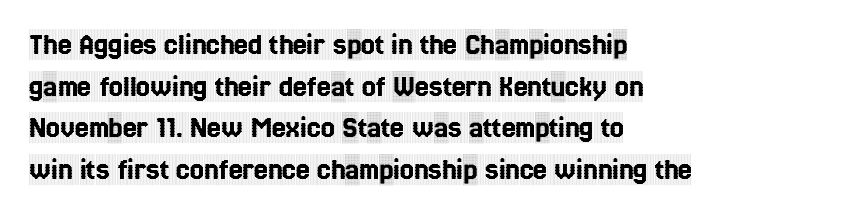
Q: Is the text italic (slanted)? A: No, it is upright.
Q: Is the typeface a serif or a sans-serif typeface? A: Serif.
Q: Is the text underlined? A: No.
Q: How is the paragraph aligned? A: Left-aligned.
Q: Is the spacing between letters normal or unusually wide? A: Normal.
Q: Is the spacing between lines tight, normal or loose? A: Normal.
Q: Width (condensed, normal, or wide)? A: Condensed.
Q: x-height? A: Large.
Q: Monospaced? A: No.
